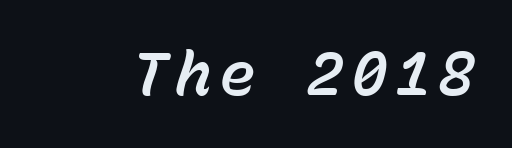
Q: Is the text italic (slanted)? A: Yes, it leans right by about 15 degrees.
Q: Is the text underlined? A: No.
Q: Width (condensed, normal, or wide)? A: Normal.
Q: Stroke contrast? A: Low.
Q: x-height? A: Medium.
Q: Monospaced? A: Yes.
